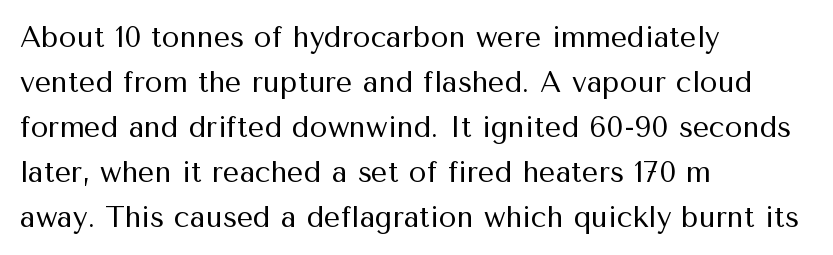
{"serif": "no", "italic": "no", "bold": "no", "weight": "regular", "width": "normal", "stroke_contrast": "medium", "x_height": "medium", "monospaced": "no", "underline": "no", "align": "left", "line_spacing": "normal", "line_spacing_ratio": 1.55, "letter_spacing": "normal", "letter_spacing_em": 0.0, "glyph_px": 29}
